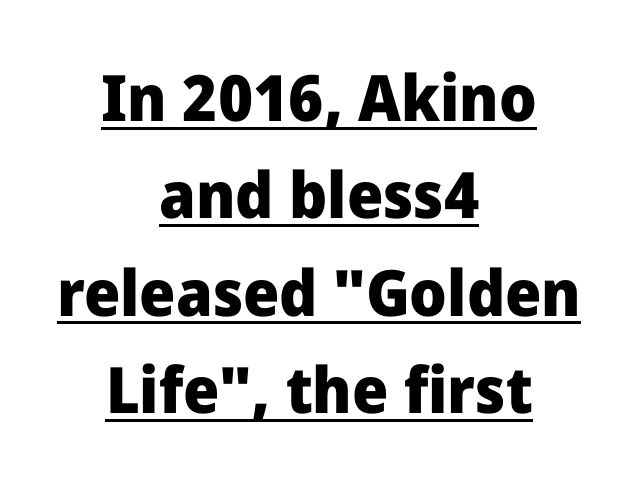
Q: Is the text bold? A: Yes.
Q: Is the text italic (slanted)? A: No, it is upright.
Q: Is the typeface a serif or a sans-serif typeface? A: Sans-serif.
Q: Is the text underlined? A: Yes.
Q: How is the paragraph aligned? A: Centered.
Q: Is the spacing between letters normal or unusually wide? A: Normal.
Q: Is the spacing between lines tight, normal or loose? A: Normal.
Q: Width (condensed, normal, or wide)? A: Normal.
Q: Stroke contrast? A: Low.
Q: x-height? A: Medium.
Q: Monospaced? A: No.
